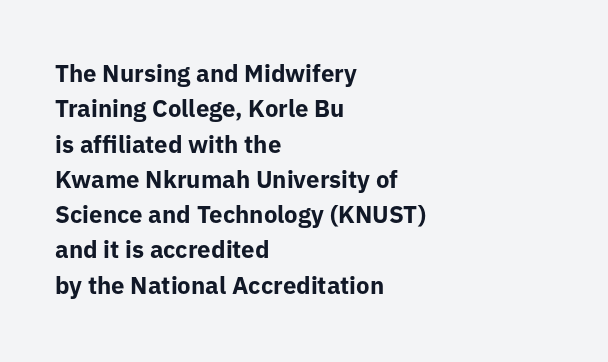
The baseline area is clear. Rendered with straight, roman letterforms. The face used here has the dense, thick strokes of a bold. One-word summary of the alignment: left.
